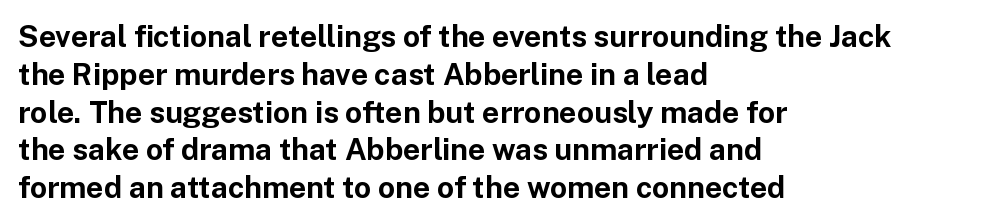
The rendering uses natural spacing where letterforms have individual widths. The glyphs have the mass of a bold cut. The letters stand upright; this is a roman face. Line spacing here is normal.
